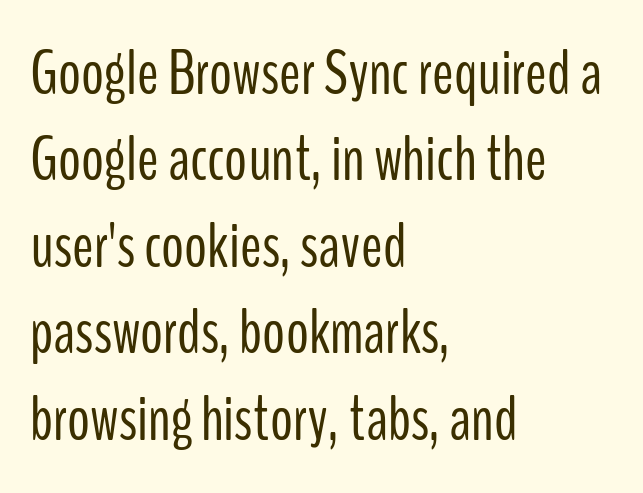
Serif or sans? Sans — the stroke terminals are bare. Ordinary non-slanted type is in use. The rendering uses natural spacing where letterforms have individual widths. Inter-character spacing is left at the font's built-in metrics.
